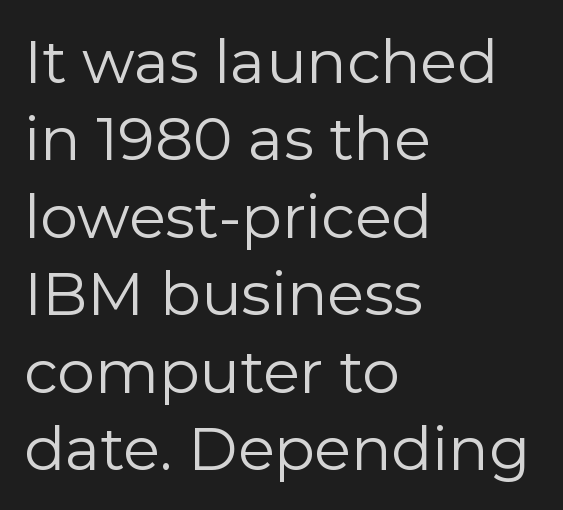
Q: Is the text bold? A: No.
Q: Is the text italic (slanted)? A: No, it is upright.
Q: Is the typeface a serif or a sans-serif typeface? A: Sans-serif.
Q: Is the text underlined? A: No.
Q: How is the paragraph aligned? A: Left-aligned.
Q: Is the spacing between letters normal or unusually wide? A: Normal.
Q: Is the spacing between lines tight, normal or loose? A: Normal.
Q: Width (condensed, normal, or wide)? A: Normal.
Q: Stroke contrast? A: Low.
Q: x-height? A: Medium.
Q: Monospaced? A: No.
